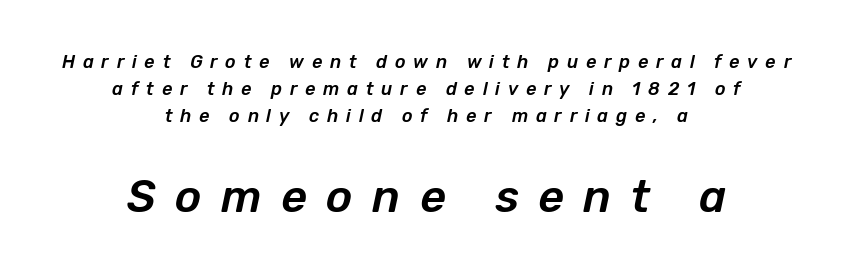
This sample uses an oblique cut, with every glyph tilted off the vertical. Type size steps up from the first block to the second. Decoration check: the copy has no underline. Looks like regular typesetting: each glyph gets only the width it needs.
